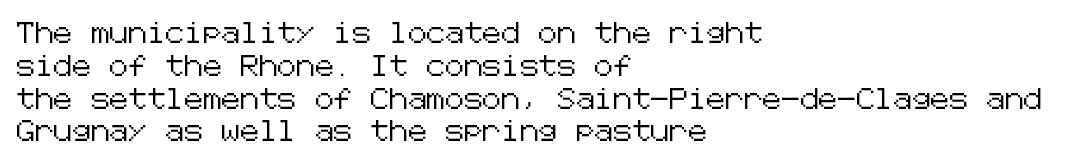
{"italic": "no", "underline": "no", "align": "left", "line_spacing": "normal", "line_spacing_ratio": 1.56, "letter_spacing": "normal", "letter_spacing_em": 0.0, "glyph_px": 21}
